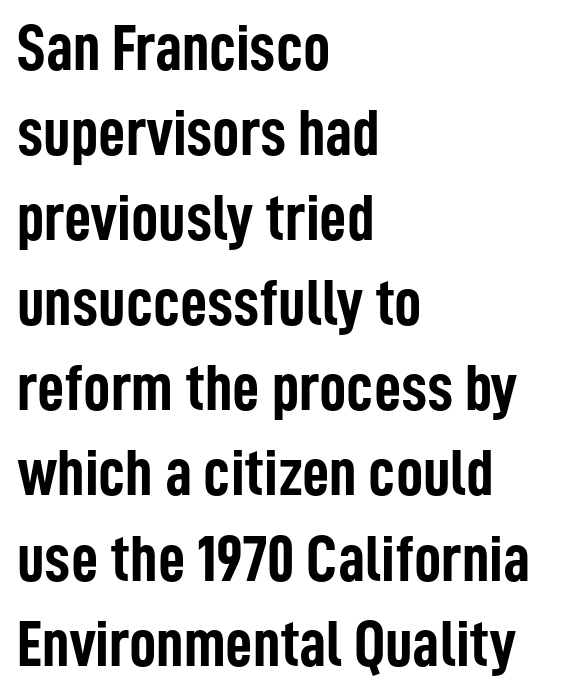
The image shows 67 px semibold, condensed sans-serif type, upright; set left-aligned, normal line spacing (1.27x), normal letter spacing, not underlined; low stroke contrast and a medium x-height.
